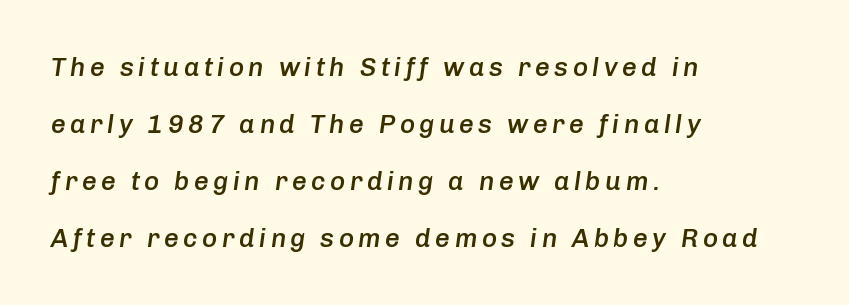
Q: Is the text bold? A: Semi-bold.
Q: Is the text italic (slanted)? A: Yes, it leans right by about 8 degrees.
Q: Is the text underlined? A: No.
Q: How is the paragraph aligned? A: Left-aligned.
Q: Is the spacing between lines tight, normal or loose? A: Loose.
